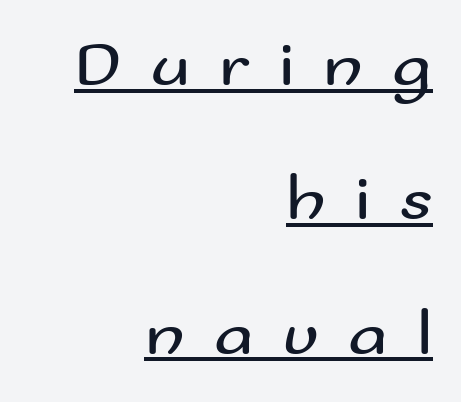
Q: Is the text bold? A: No.
Q: Is the text italic (slanted)? A: No, it is upright.
Q: Is the typeface a serif or a sans-serif typeface? A: Sans-serif.
Q: Is the text underlined? A: Yes.
Q: How is the paragraph aligned? A: Right-aligned.
Q: Is the spacing between letters normal or unusually wide? A: Unusually wide.
Q: Is the spacing between lines tight, normal or loose? A: Loose.
Q: Width (condensed, normal, or wide)? A: Wide.
Q: Stroke contrast? A: Medium.
Q: x-height? A: Small.
Q: Monospaced? A: No.
